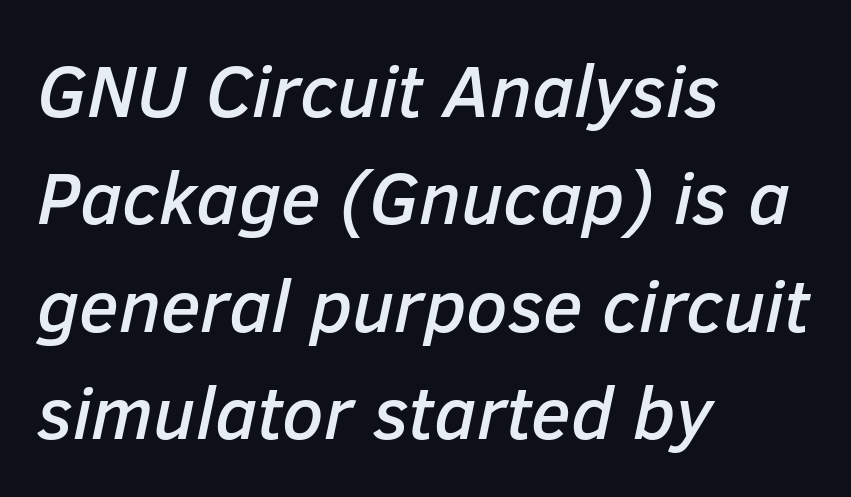
{"italic": "yes", "lean": "right", "slant_degrees": 12, "width": "normal", "stroke_contrast": "low", "x_height": "medium", "monospaced": "no", "underline": "no", "align": "left", "line_spacing": "normal", "line_spacing_ratio": 1.45, "letter_spacing": "normal", "letter_spacing_em": 0.0, "glyph_px": 74}
